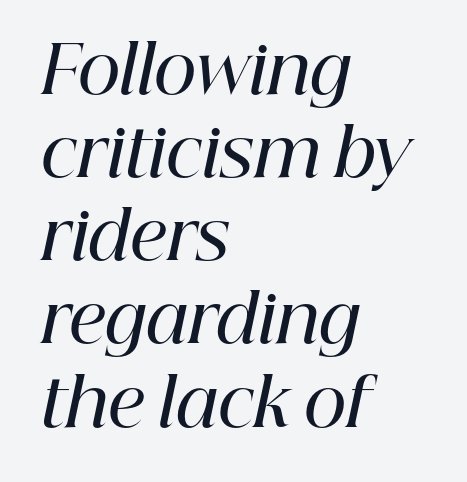
Letter spacing: default. This is the in-between weight designers call semibold or demi. Underlining? Definitely not there. Is the block centered? No — it sits flush against the left margin.
